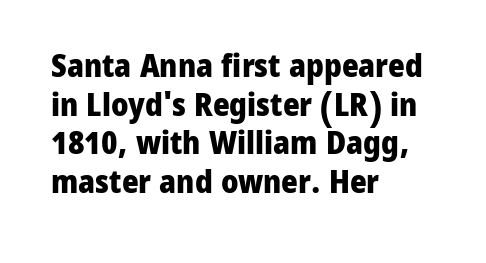
Beneath every word, the page is bare. The gaps between neighbouring characters are ordinary and unremarkable. Is the type bold? Yes — the strokes are clearly thick and heavy. Letterform terminals end flat and unadorned throughout the passage.
